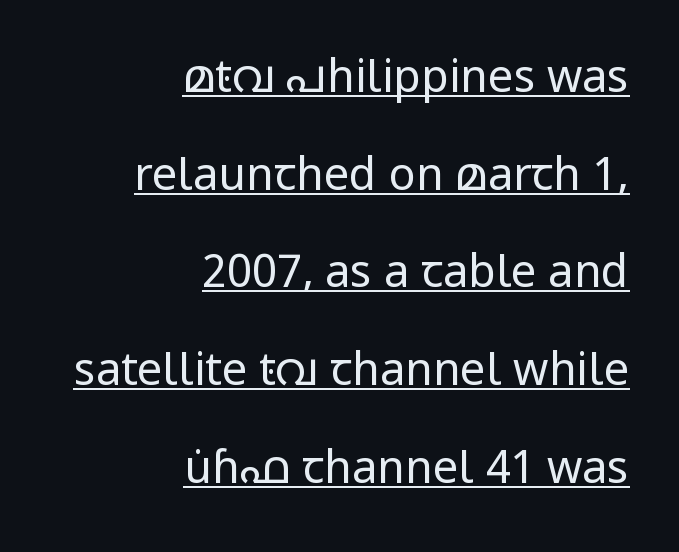
The image shows 45 px regular-weight sans-serif type, upright; set right-aligned, loose line spacing (2.17x), normal letter spacing, underlined; low stroke contrast and a medium x-height.
